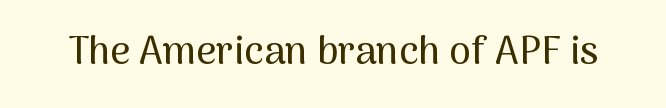
{"serif": "no", "italic": "no", "width": "normal", "stroke_contrast": "medium", "x_height": "medium", "monospaced": "no", "underline": "no", "letter_spacing": "normal", "letter_spacing_em": 0.0, "glyph_px": 39}
